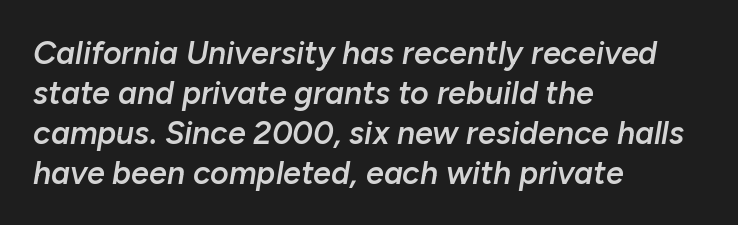
The image shows 32 px semibold type, italic (leaning right); set left-aligned, normal line spacing (1.25x), normal letter spacing, not underlined; low stroke contrast and a medium x-height.
